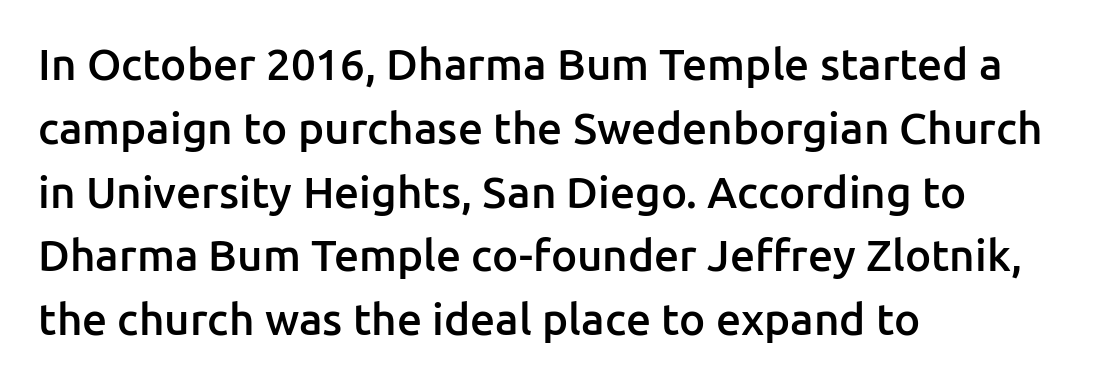
Has an underline been added? It has not. Is this a fixed-width face? No — the glyphs have proportional, varying widths. The vertical gap from one line to the next is medium. Horizontally, the lines are justified to the leading edge only.
